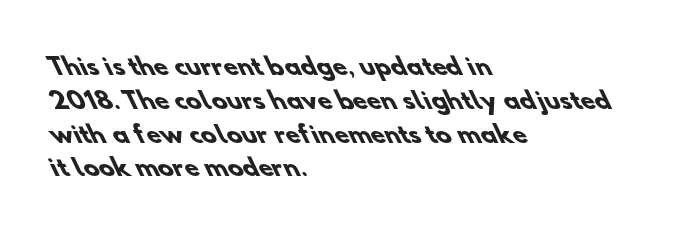
{"bold": "yes", "underline": "no", "align": "left", "line_spacing": "normal", "line_spacing_ratio": 1.47, "letter_spacing": "normal", "letter_spacing_em": 0.0, "glyph_px": 23}
